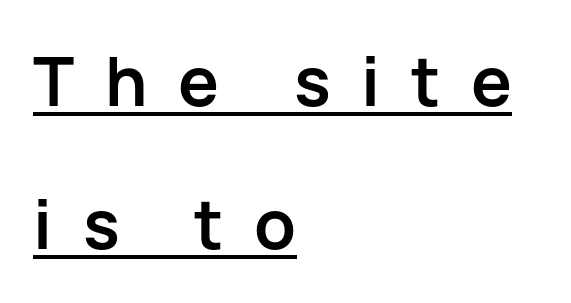
Q: Is the text bold? A: Yes.
Q: Is the text italic (slanted)? A: No, it is upright.
Q: Is the typeface a serif or a sans-serif typeface? A: Sans-serif.
Q: Is the text underlined? A: Yes.
Q: How is the paragraph aligned? A: Left-aligned.
Q: Is the spacing between letters normal or unusually wide? A: Unusually wide.
Q: Is the spacing between lines tight, normal or loose? A: Loose.
Q: Width (condensed, normal, or wide)? A: Normal.
Q: Stroke contrast? A: Low.
Q: x-height? A: Medium.
Q: Monospaced? A: No.
